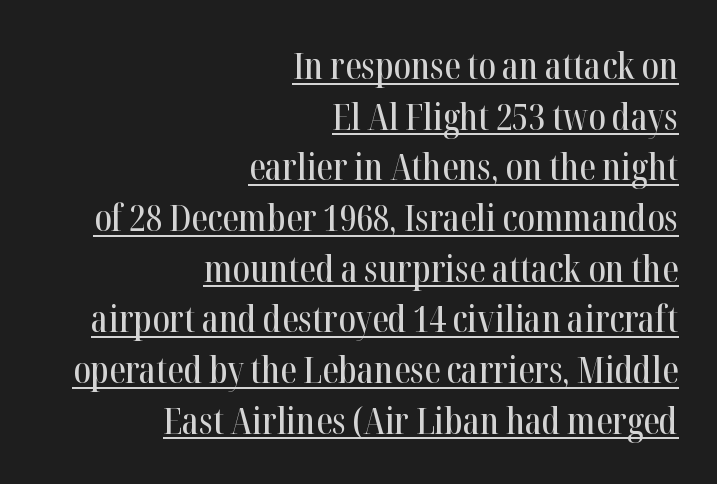
The image shows 37 px condensed serif type, upright; set right-aligned, normal line spacing (1.37x), normal letter spacing, underlined; high stroke contrast and a medium x-height.
